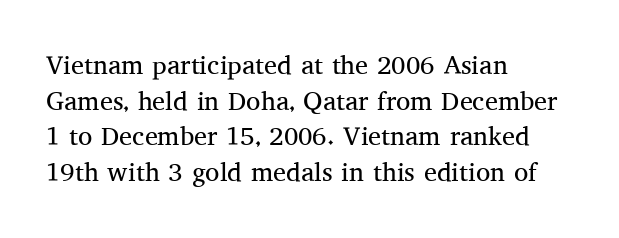
The line texture is even and compact thanks to regular tracking. Honestly, the row spacing looks completely unremarkable. Every row of glyphs begins at an identical x-position on the left. The letters stand straight up with perfectly vertical stems. Stroke thickness stays within the range of a standard reading face or lighter. Unmarked baselines from the first word to the last.
